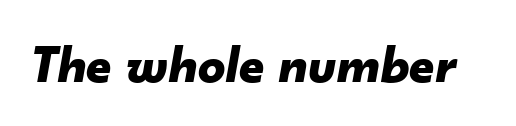
Q: Is the text bold? A: Yes.
Q: Is the text italic (slanted)? A: Yes, it leans right by about 10 degrees.
Q: Is the text underlined? A: No.
Q: Is the spacing between letters normal or unusually wide? A: Normal.
Q: Width (condensed, normal, or wide)? A: Normal.
Q: Stroke contrast? A: Low.
Q: x-height? A: Small.
Q: Monospaced? A: No.
